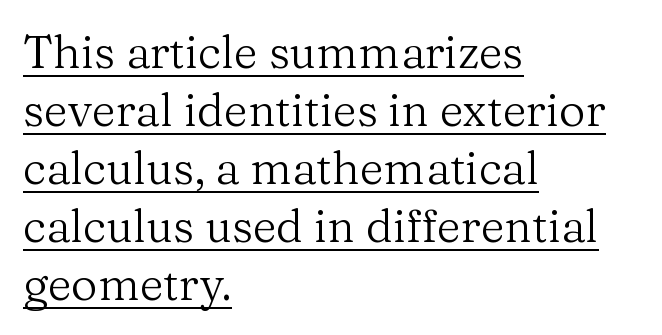
The image shows 46 px regular-weight serif type, upright; set left-aligned, normal line spacing (1.26x), normal letter spacing, underlined; medium stroke contrast and a medium x-height.
